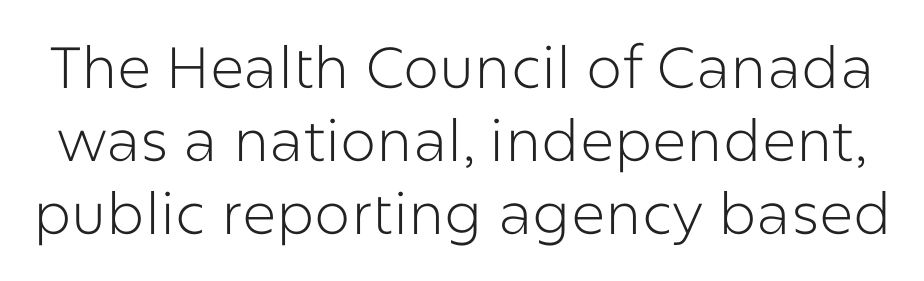
Any mark beneath the type? The region is blank. Varying glyph widths throughout — classic text-font behaviour. Regarding serifs, this sample does without them. Counters stay open thanks to moderate or lighter strokes.
